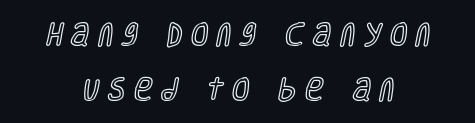
Q: Is the text italic (slanted)? A: Yes.
Q: Is the text underlined? A: No.
Q: How is the paragraph aligned? A: Centered.
Q: Is the spacing between letters normal or unusually wide? A: Unusually wide.
Q: Is the spacing between lines tight, normal or loose? A: Loose.
